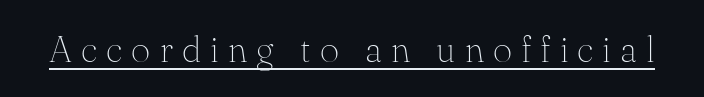
The lettering holds an erect, upright posture throughout. What kind of face is this? One with serifs. The letters are spread apart with noticeably loose tracking. Looks like regular typesetting: each glyph gets only the width it needs. The letters look calm and open, with moderate or lighter stems.
